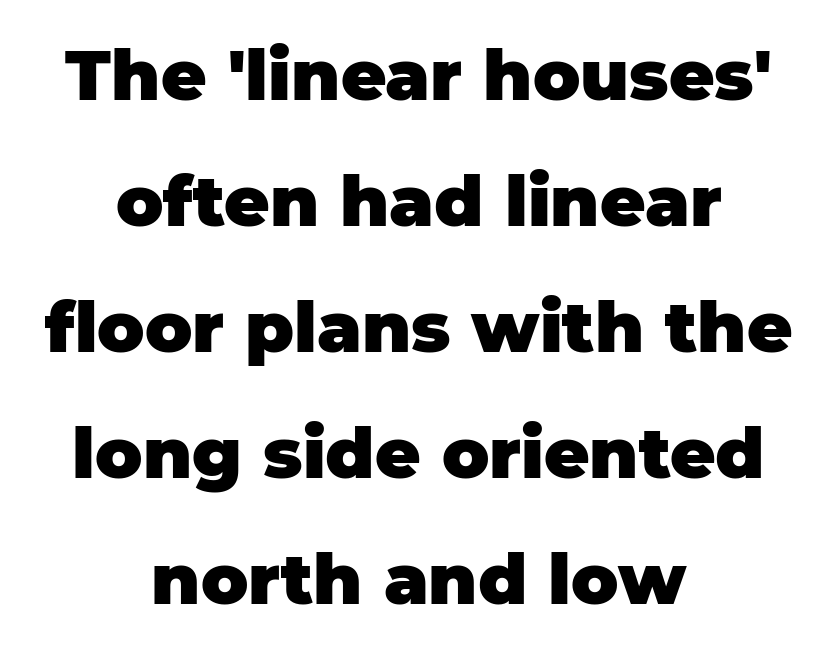
Q: Is the text bold? A: Yes.
Q: Is the text italic (slanted)? A: No, it is upright.
Q: Is the typeface a serif or a sans-serif typeface? A: Sans-serif.
Q: Is the text underlined? A: No.
Q: How is the paragraph aligned? A: Centered.
Q: Is the spacing between letters normal or unusually wide? A: Normal.
Q: Width (condensed, normal, or wide)? A: Normal.
Q: Stroke contrast? A: Low.
Q: x-height? A: Large.
Q: Monospaced? A: No.
